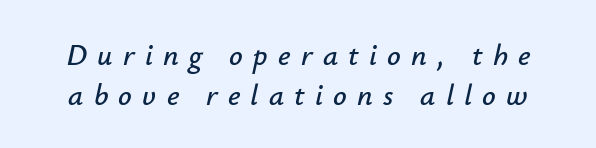
{"italic": "yes", "lean": "right", "slant_degrees": 12, "width": "normal", "stroke_contrast": "low", "x_height": "small", "monospaced": "no", "underline": "no", "line_spacing": "normal", "line_spacing_ratio": 1.34, "letter_spacing": "wide", "letter_spacing_em": 0.34, "glyph_px": 30}
